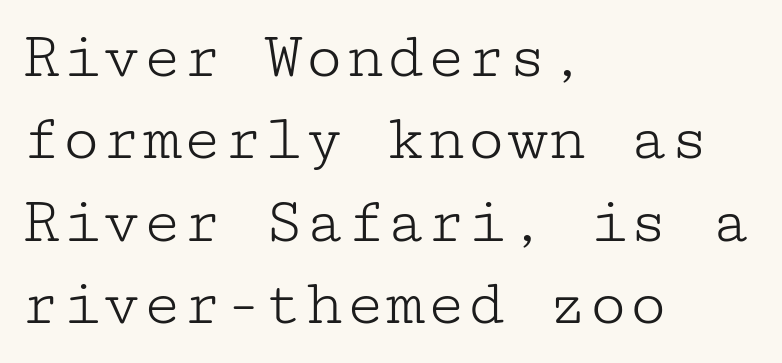
Q: Is the text bold? A: No.
Q: Is the text italic (slanted)? A: No, it is upright.
Q: Is the typeface a serif or a sans-serif typeface? A: Serif.
Q: Is the text underlined? A: No.
Q: How is the paragraph aligned? A: Left-aligned.
Q: Is the spacing between letters normal or unusually wide? A: Normal.
Q: Width (condensed, normal, or wide)? A: Wide.
Q: Stroke contrast? A: Low.
Q: x-height? A: Medium.
